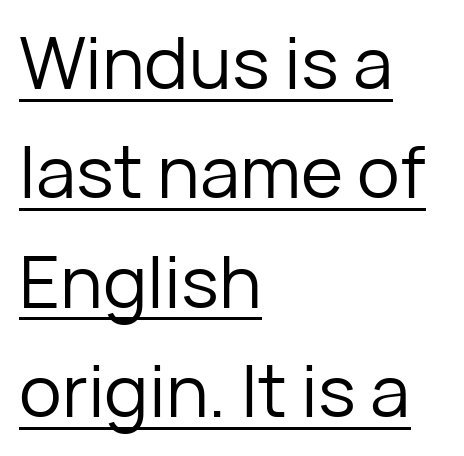
A continuous stroke trails under the words, as in a hyperlink. The typeface has the unassuming heft of standard copy or less. Look at the bottom of the vertical strokes: they stop flat, with no serifs. The rows are spaced the way most documents space them. This is roman type, the default non-slanted kind.
